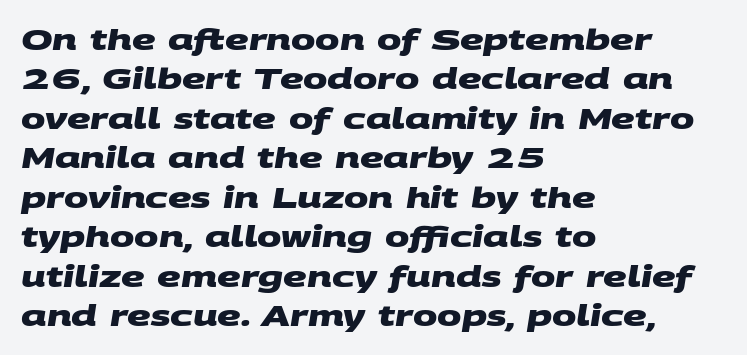
The gaps between neighbouring characters are ordinary and unremarkable. Baseline-to-baseline distance is the conventional proportion of letter height. Underline: absent. Layout note: lines flush left. Unlike a traditional serif, this face leaves its strokes unadorned. Note the varied advance widths — an 'i' is clearly narrower than an 'm'.
